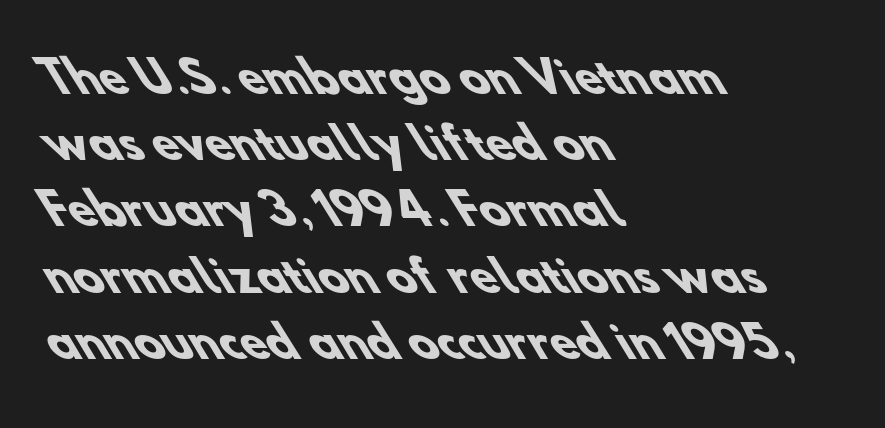
Q: Is the text bold? A: Yes.
Q: Is the typeface a serif or a sans-serif typeface? A: Sans-serif.
Q: Is the text underlined? A: No.
Q: How is the paragraph aligned? A: Left-aligned.
Q: Is the spacing between letters normal or unusually wide? A: Normal.
Q: Is the spacing between lines tight, normal or loose? A: Normal.
Q: Width (condensed, normal, or wide)? A: Normal.
Q: Stroke contrast? A: Low.
Q: x-height? A: Small.
Q: Monospaced? A: No.
